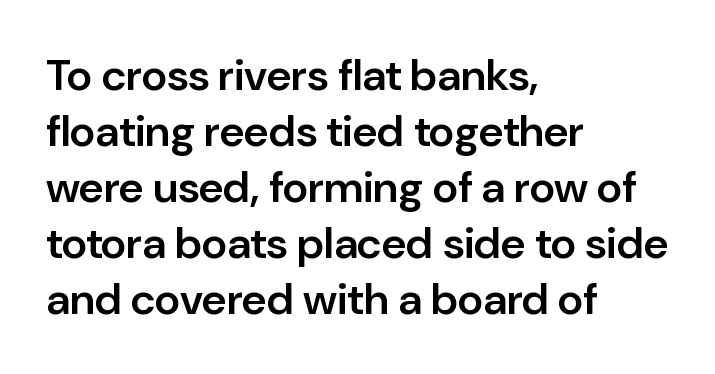
{"serif": "no", "italic": "no", "bold": "semi", "weight": "semibold", "width": "normal", "stroke_contrast": "low", "x_height": "medium", "monospaced": "no", "underline": "no", "align": "left", "line_spacing": "normal", "line_spacing_ratio": 1.27, "letter_spacing": "normal", "letter_spacing_em": 0.0, "glyph_px": 44}
